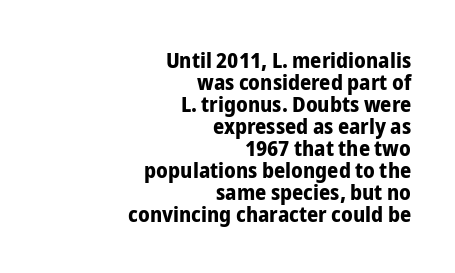
{"italic": "no", "bold": "yes", "underline": "no", "align": "right", "line_spacing": "tight", "line_spacing_ratio": 1.0, "letter_spacing": "normal", "letter_spacing_em": 0.0, "glyph_px": 22}
